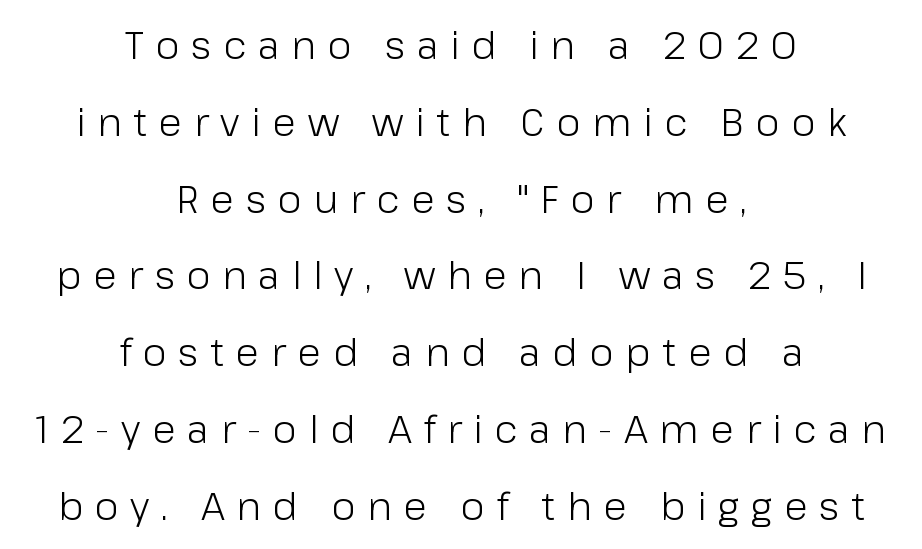
The image shows 39 px light sans-serif type, upright; set centered, loose line spacing (1.97x), unusually wide letter spacing (+0.3 em), not underlined; low stroke contrast and a medium x-height.
